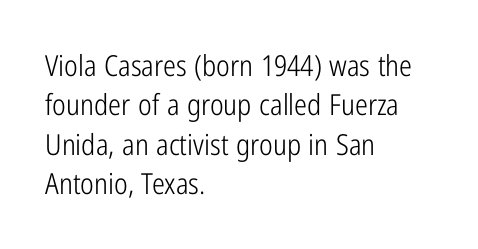
Is the block centered? No — it sits flush against the left margin. The area under the type is left untouched. The letters sit at their default tracking, neither squeezed nor spread. Honestly, the row spacing looks completely unremarkable.
